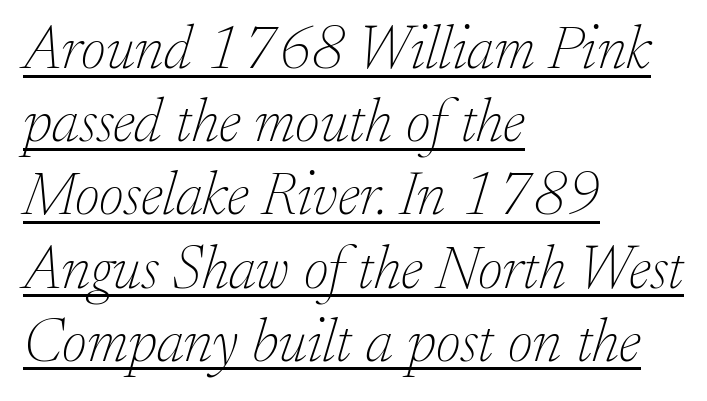
{"serif": "yes", "italic": "yes", "lean": "right", "slant_degrees": 17, "bold": "no", "weight": "thin", "width": "normal", "stroke_contrast": "low", "x_height": "small", "monospaced": "no", "underline": "yes", "align": "left", "line_spacing_ratio": 1.2, "letter_spacing": "normal", "letter_spacing_em": 0.0, "glyph_px": 61}
